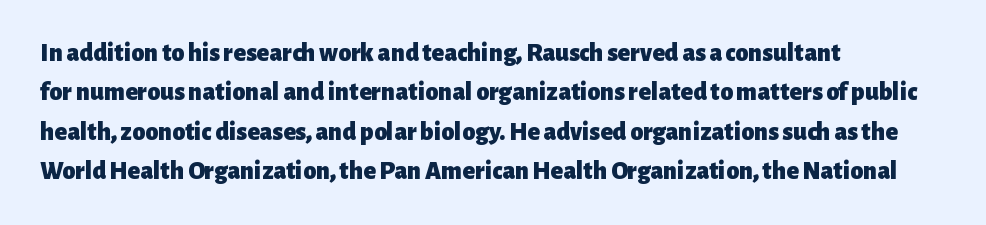
The image shows 26 px bold type, upright; set left-aligned, normal line spacing (1.51x), normal letter spacing, not underlined.
